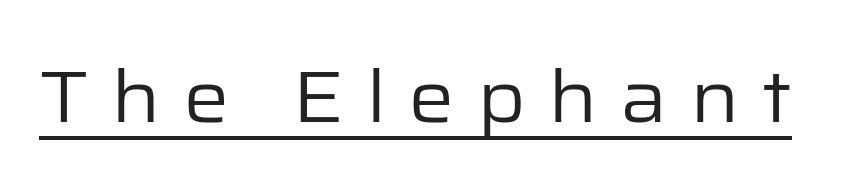
Q: Is the text bold? A: No.
Q: Is the text italic (slanted)? A: No, it is upright.
Q: Is the typeface a serif or a sans-serif typeface? A: Sans-serif.
Q: Is the text underlined? A: Yes.
Q: Is the spacing between letters normal or unusually wide? A: Unusually wide.
Q: Width (condensed, normal, or wide)? A: Normal.
Q: Stroke contrast? A: Low.
Q: x-height? A: Medium.
Q: Monospaced? A: No.
